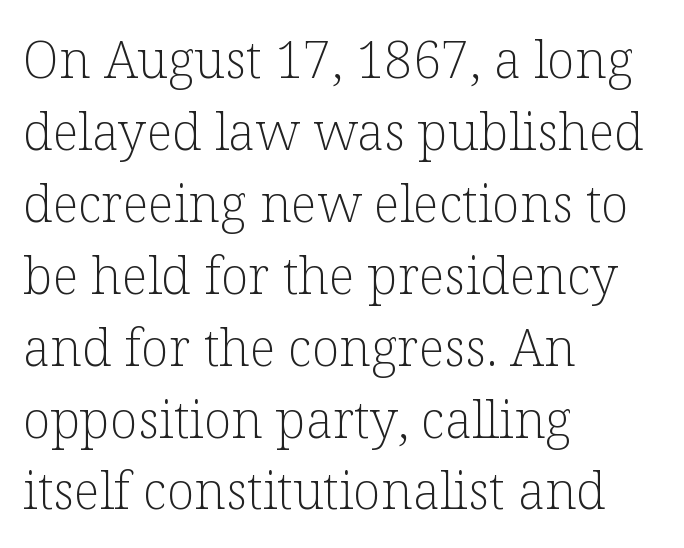
The image shows 51 px light serif type, upright; set left-aligned, normal line spacing (1.41x), normal letter spacing, not underlined; low stroke contrast and a medium x-height.
